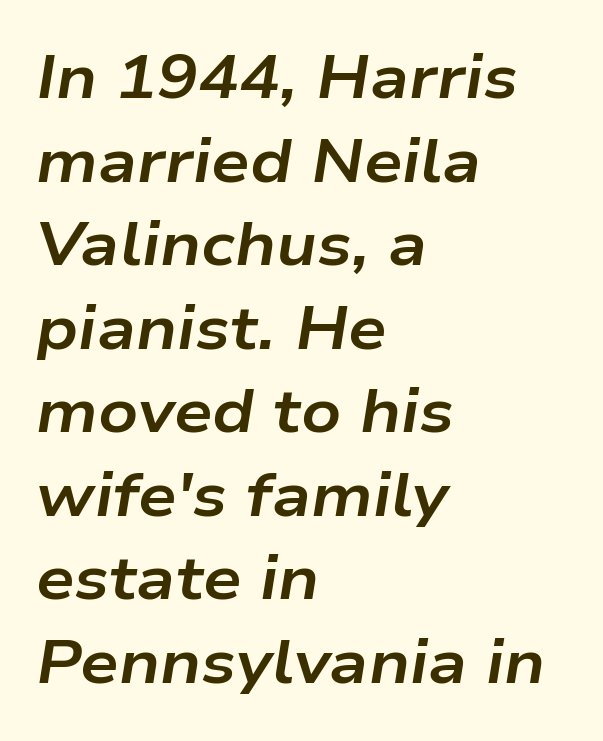
Designer's note — italics engaged. Default kerning and tracking; the words read as compact shapes. Typesetter's note: full bold, strokes at maximum text heaviness. This sample keeps an unexceptional amount of space between lines. This sample is left-justified, so line endings fall wherever the words run out.
